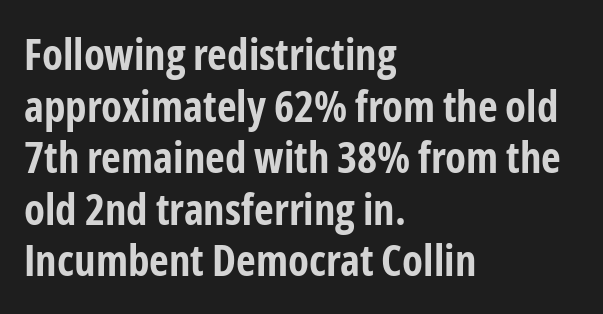
{"serif": "no", "italic": "no", "bold": "yes", "weight": "bold", "width": "condensed", "stroke_contrast": "low", "x_height": "medium", "monospaced": "no", "underline": "no", "align": "left", "line_spacing_ratio": 1.2, "letter_spacing": "normal", "letter_spacing_em": 0.0, "glyph_px": 43}
